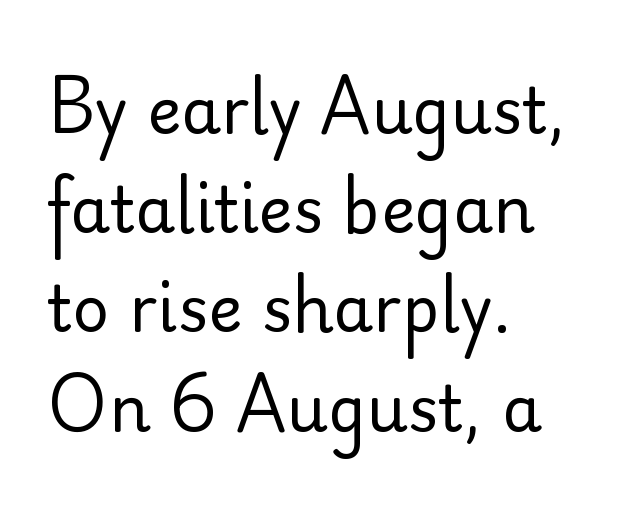
{"serif": "no", "italic": "no", "bold": "no", "weight": "regular", "width": "normal", "stroke_contrast": "low", "x_height": "small", "monospaced": "no", "underline": "no", "align": "left", "line_spacing": "normal", "line_spacing_ratio": 1.55, "letter_spacing": "normal", "letter_spacing_em": 0.0, "glyph_px": 64}
